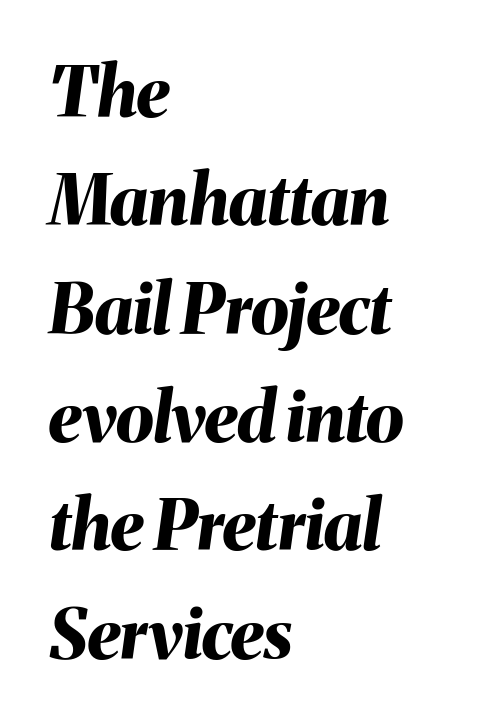
Q: Is the text bold? A: Yes.
Q: Is the text italic (slanted)? A: Yes, it leans right by about 8 degrees.
Q: Is the text underlined? A: No.
Q: How is the paragraph aligned? A: Left-aligned.
Q: Is the spacing between letters normal or unusually wide? A: Normal.
Q: Is the spacing between lines tight, normal or loose? A: Normal.
Q: Width (condensed, normal, or wide)? A: Normal.
Q: Stroke contrast? A: Medium.
Q: x-height? A: Medium.
Q: Monospaced? A: No.
